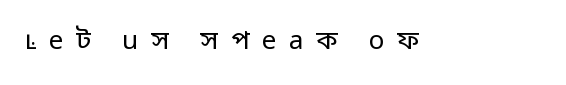
{"italic": "no", "bold": "no", "underline": "no", "letter_spacing": "wide", "letter_spacing_em": 0.48, "glyph_px": 26}
